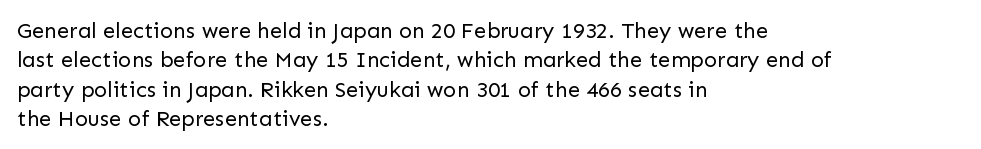
{"italic": "no", "bold": "no", "underline": "no", "align": "left", "line_spacing": "normal", "line_spacing_ratio": 1.33, "letter_spacing": "normal", "letter_spacing_em": 0.0, "glyph_px": 22}
